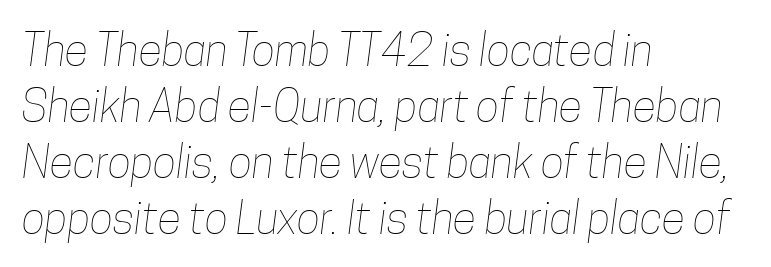
The image shows 44 px thin, condensed type; set left-aligned, normal line spacing (1.27x), normal letter spacing, not underlined; low stroke contrast and a medium x-height.
